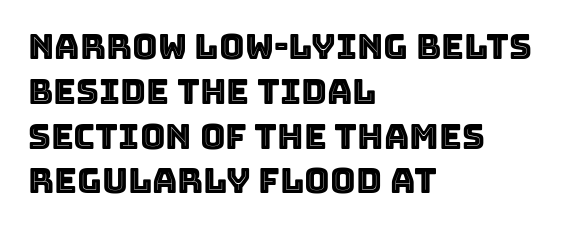
{"italic": "no", "width": "normal", "x_height": "large", "monospaced": "no", "underline": "no", "align": "left", "line_spacing": "normal", "line_spacing_ratio": 1.28, "letter_spacing": "normal", "letter_spacing_em": 0.0, "glyph_px": 35}
